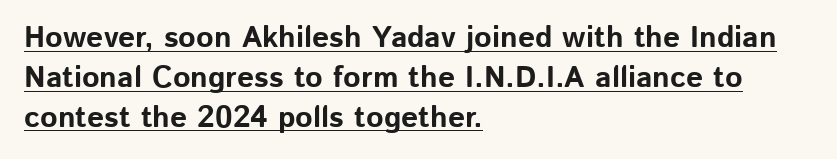
The image shows 30 px bold sans-serif type, upright; set left-aligned, normal line spacing (1.33x), normal letter spacing, underlined; low stroke contrast and a medium x-height.
